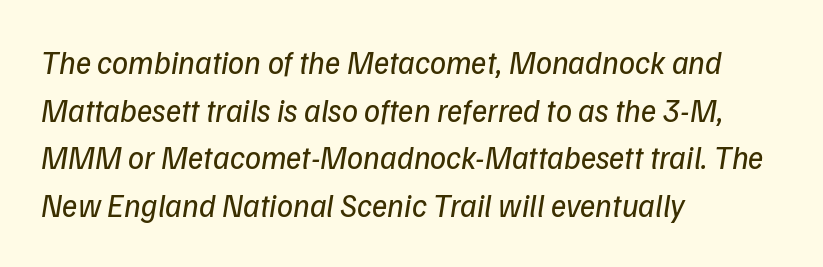
Q: Is the text bold? A: No.
Q: Is the text italic (slanted)? A: Yes, it leans right by about 9 degrees.
Q: Is the text underlined? A: No.
Q: How is the paragraph aligned? A: Left-aligned.
Q: Is the spacing between letters normal or unusually wide? A: Normal.
Q: Is the spacing between lines tight, normal or loose? A: Normal.
Q: Width (condensed, normal, or wide)? A: Normal.
Q: Stroke contrast? A: Low.
Q: x-height? A: Medium.
Q: Monospaced? A: No.
